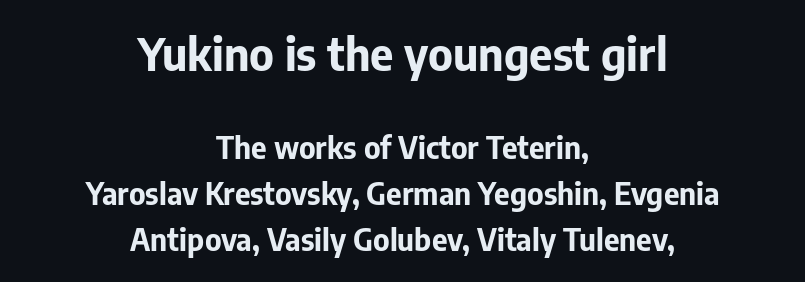
Q: Is the text bold? A: Yes.
Q: Is the text italic (slanted)? A: No, it is upright.
Q: Is the typeface a serif or a sans-serif typeface? A: Sans-serif.
Q: Is the text underlined? A: No.
Q: How is the paragraph aligned? A: Centered.
Q: Is the spacing between letters normal or unusually wide? A: Normal.
Q: Is the spacing between lines tight, normal or loose? A: Normal.
Q: Which block of text is set in a larger size, the first (top) or the second (bottom)? A: The first (top) one.
Q: Width (condensed, normal, or wide)? A: Normal.
Q: Stroke contrast? A: Low.
Q: x-height? A: Medium.
Q: Monospaced? A: No.
